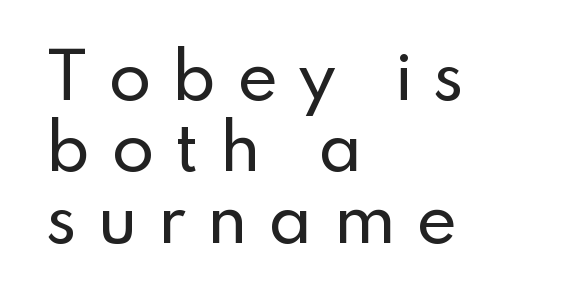
The image shows 62 px sans-serif type, upright; set left-aligned, tight line spacing (1.15x), unusually wide letter spacing (+0.33 em), not underlined; low stroke contrast and a small x-height.
